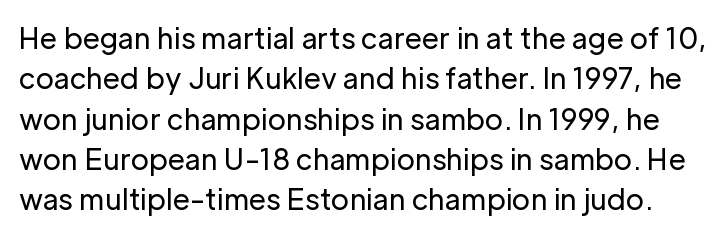
{"serif": "no", "italic": "no", "bold": "no", "weight": "regular", "width": "normal", "stroke_contrast": "low", "x_height": "medium", "monospaced": "no", "underline": "no", "line_spacing": "normal", "line_spacing_ratio": 1.44, "letter_spacing": "normal", "letter_spacing_em": 0.0, "glyph_px": 28}
